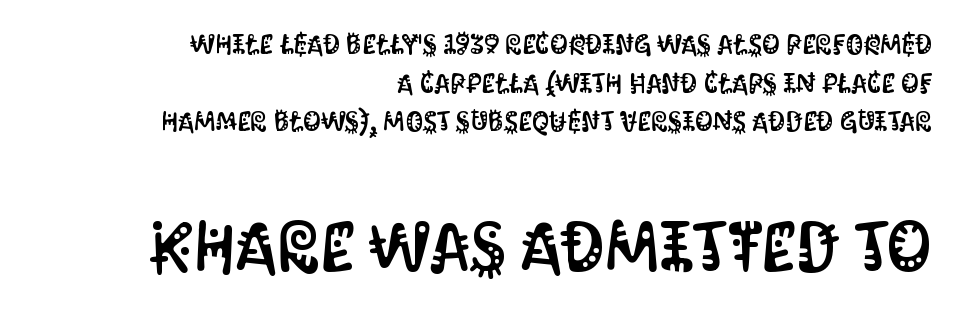
Q: Is the text italic (slanted)? A: No, it is upright.
Q: Is the typeface a serif or a sans-serif typeface? A: Sans-serif.
Q: Is the text underlined? A: No.
Q: How is the paragraph aligned? A: Right-aligned.
Q: Is the spacing between letters normal or unusually wide? A: Normal.
Q: Is the spacing between lines tight, normal or loose? A: Normal.
Q: Which block of text is set in a larger size, the first (top) or the second (bottom)? A: The second (bottom) one.
Q: Width (condensed, normal, or wide)? A: Condensed.
Q: Stroke contrast? A: Medium.
Q: x-height? A: Large.
Q: Monospaced? A: No.
